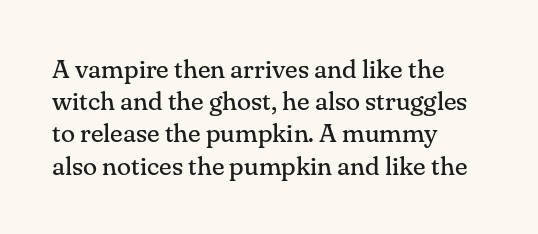
No letter is thick-stroked: the sample isn't bold. The lettering stays uniformly vertical, giving the passage a roman look. This sample uses plain, unmodified letter spacing. These lines stack with their left ends in a neat column. The gap between lines stays unmarked.
